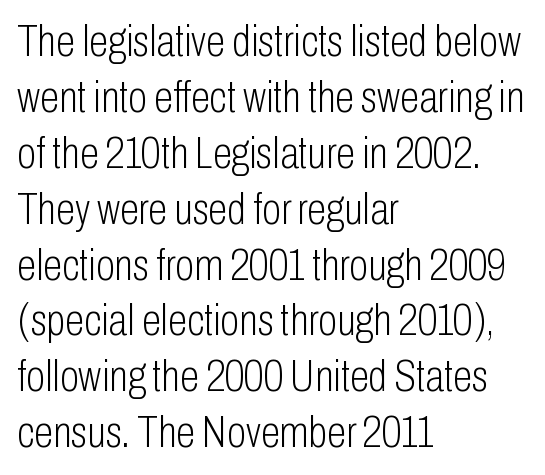
Q: Is the text bold? A: No.
Q: Is the text italic (slanted)? A: No, it is upright.
Q: Is the typeface a serif or a sans-serif typeface? A: Sans-serif.
Q: Is the text underlined? A: No.
Q: How is the paragraph aligned? A: Left-aligned.
Q: Is the spacing between letters normal or unusually wide? A: Normal.
Q: Is the spacing between lines tight, normal or loose? A: Normal.
Q: Width (condensed, normal, or wide)? A: Condensed.
Q: Stroke contrast? A: Low.
Q: x-height? A: Medium.
Q: Monospaced? A: No.
